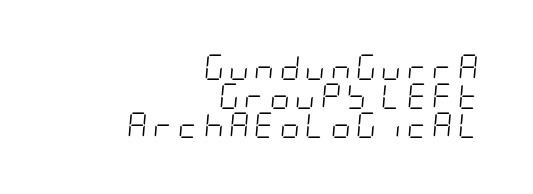
{"italic": "yes", "lean": "right", "slant_degrees": 5, "bold": "no", "underline": "no", "align": "right", "line_spacing_ratio": 1.17, "letter_spacing": "wide", "letter_spacing_em": 0.2, "glyph_px": 25}
